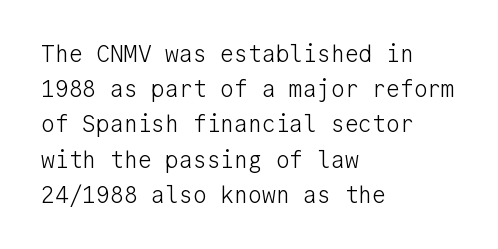
{"italic": "no", "bold": "no", "underline": "no", "align": "left", "line_spacing": "normal", "line_spacing_ratio": 1.53, "letter_spacing": "normal", "letter_spacing_em": 0.0, "glyph_px": 23}
